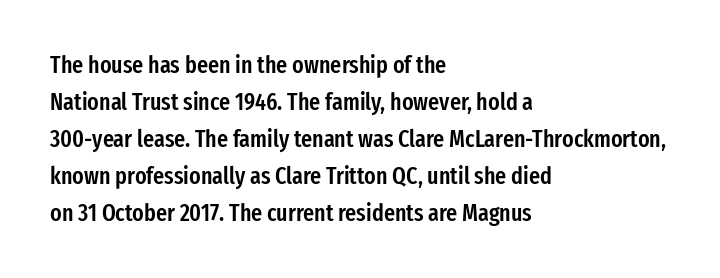
The image shows 24 px text type, upright; set left-aligned, normal line spacing (1.54x), normal letter spacing, not underlined.
